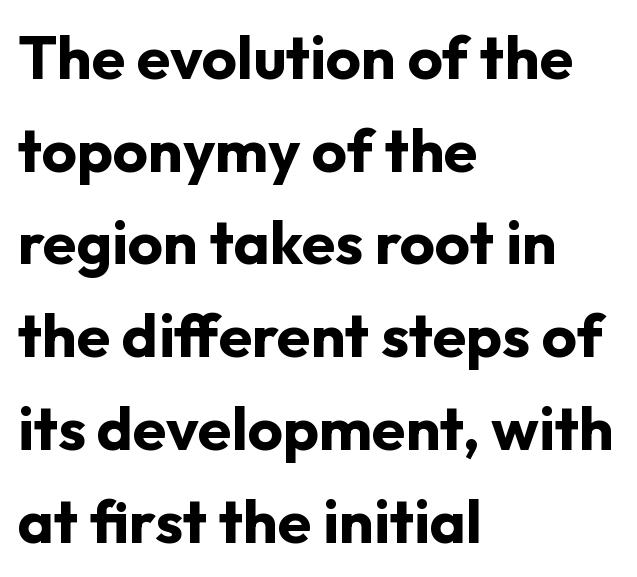
{"serif": "no", "italic": "no", "bold": "yes", "weight": "bold", "width": "normal", "stroke_contrast": "low", "x_height": "medium", "monospaced": "no", "underline": "no", "align": "left", "line_spacing": "normal", "line_spacing_ratio": 1.52, "letter_spacing": "normal", "letter_spacing_em": 0.0, "glyph_px": 61}
